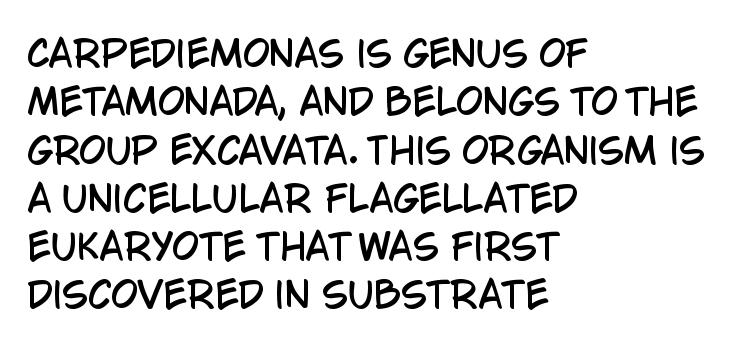
{"serif": "no", "italic": "no", "width": "condensed", "stroke_contrast": "low", "x_height": "large", "monospaced": "no", "underline": "no", "align": "left", "line_spacing": "normal", "line_spacing_ratio": 1.38, "letter_spacing": "normal", "letter_spacing_em": 0.0, "glyph_px": 35}
